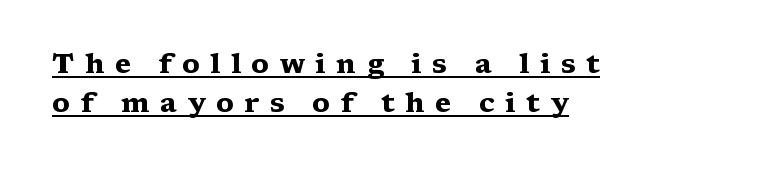
{"serif": "yes", "italic": "no", "bold": "yes", "weight": "heavy", "width": "wide", "stroke_contrast": "medium", "x_height": "medium", "monospaced": "no", "underline": "yes", "align": "left", "line_spacing": "normal", "line_spacing_ratio": 1.4, "letter_spacing": "wide", "letter_spacing_em": 0.37, "glyph_px": 28}
